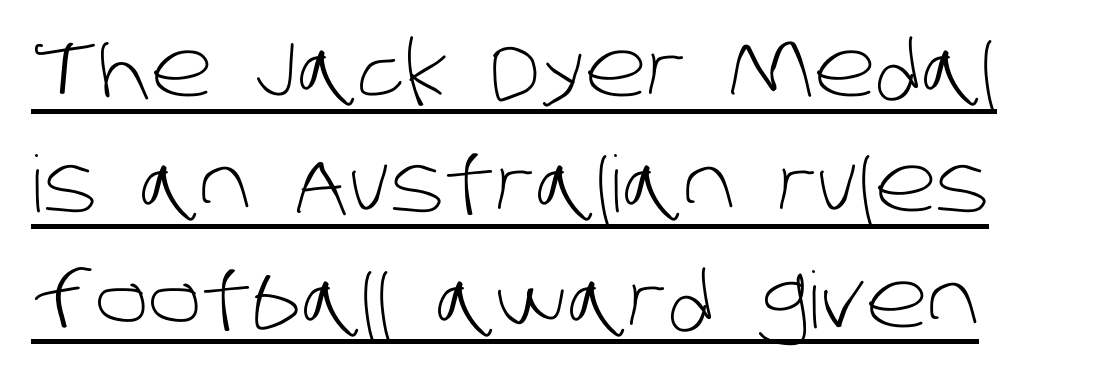
{"serif": "no", "bold": "no", "weight": "light", "width": "normal", "stroke_contrast": "low", "x_height": "large", "monospaced": "no", "underline": "yes", "line_spacing": "normal", "line_spacing_ratio": 1.48, "letter_spacing": "normal", "letter_spacing_em": 0.0, "glyph_px": 78}
